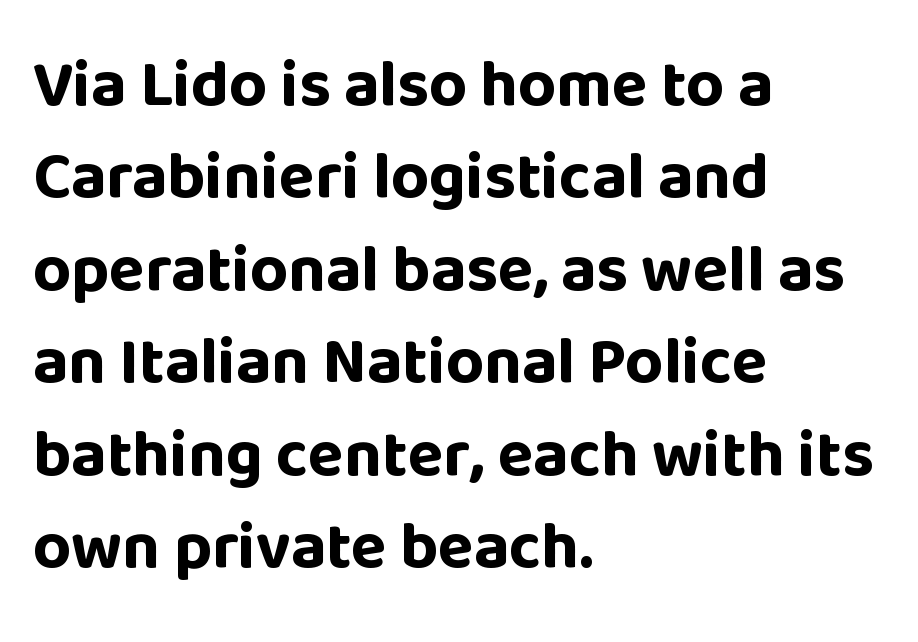
The image shows 66 px bold sans-serif type, upright; set left-aligned, normal line spacing (1.4x), normal letter spacing, not underlined; low stroke contrast and a large x-height.
